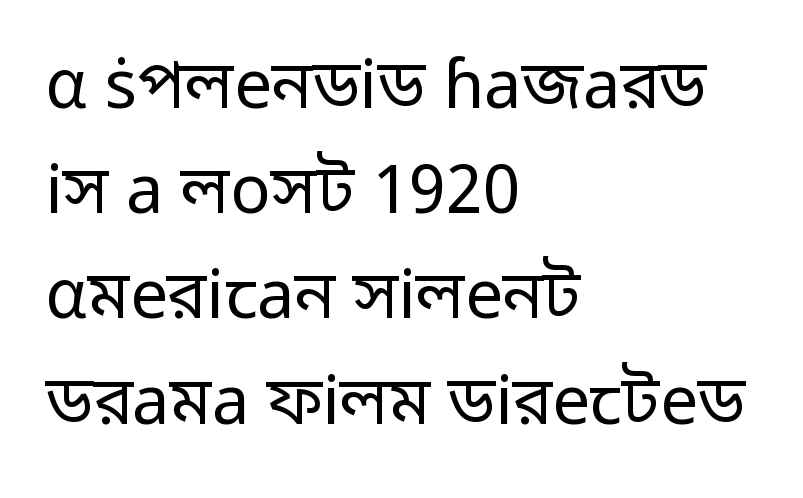
The cut favours lightness, reaching ordinary text weight at its darkest. This sample keeps an unexceptional amount of space between lines. The setting favours the left margin, as ordinary paragraphs usually do. Character widths vary here, with narrow letters taking less room than wide ones.
